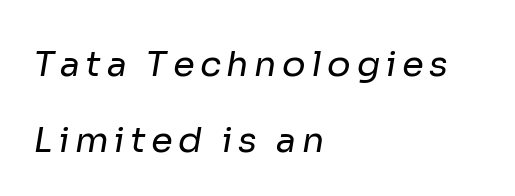
The setting favours the left margin, as ordinary paragraphs usually do. Varying glyph widths throughout — classic text-font behaviour. The typeface chosen for these lines omits serifs. The typesetting does not lean heavy: it is not bold.
